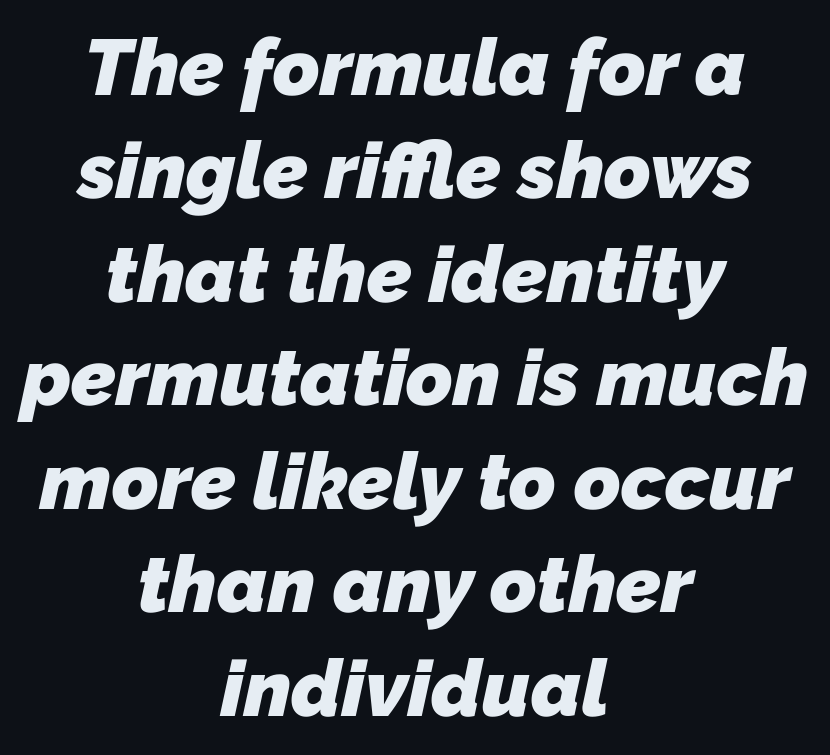
The horizontal fit of the characters is conventional and even. Plain, unruled lines of type. Bold? Absolutely — the strokes are thick and heavy. Spacing verdict: proportional, widths tailored to each character.
